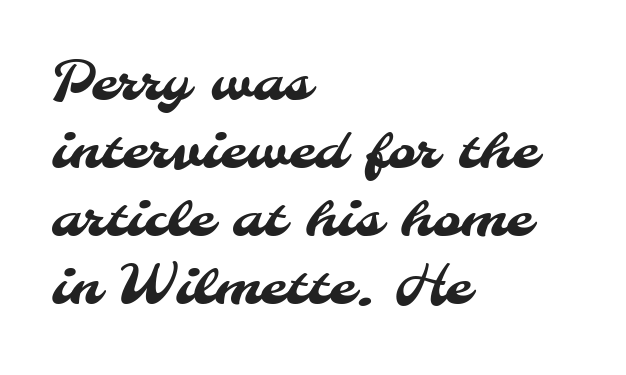
Line beginnings align vertically; line endings do not. The face used here is proportionally spaced, like ordinary book or web type. The space directly below the letters is spotless. Characters follow at the spacing the type designer built in. This sample keeps an unexceptional amount of space between lines.
